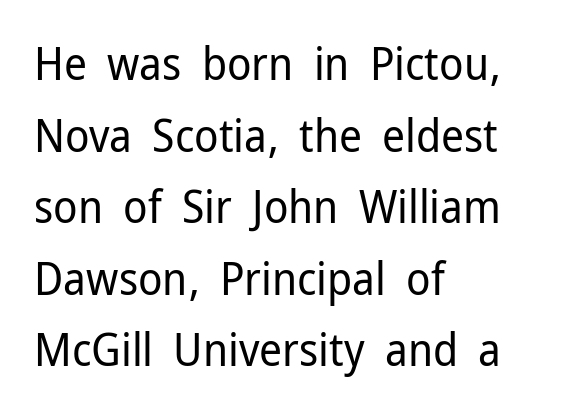
Q: Is the text bold? A: No.
Q: Is the text italic (slanted)? A: No, it is upright.
Q: Is the typeface a serif or a sans-serif typeface? A: Sans-serif.
Q: Is the text underlined? A: No.
Q: How is the paragraph aligned? A: Left-aligned.
Q: Is the spacing between letters normal or unusually wide? A: Normal.
Q: Is the spacing between lines tight, normal or loose? A: Normal.
Q: Width (condensed, normal, or wide)? A: Normal.
Q: Stroke contrast? A: Low.
Q: x-height? A: Medium.
Q: Monospaced? A: No.
